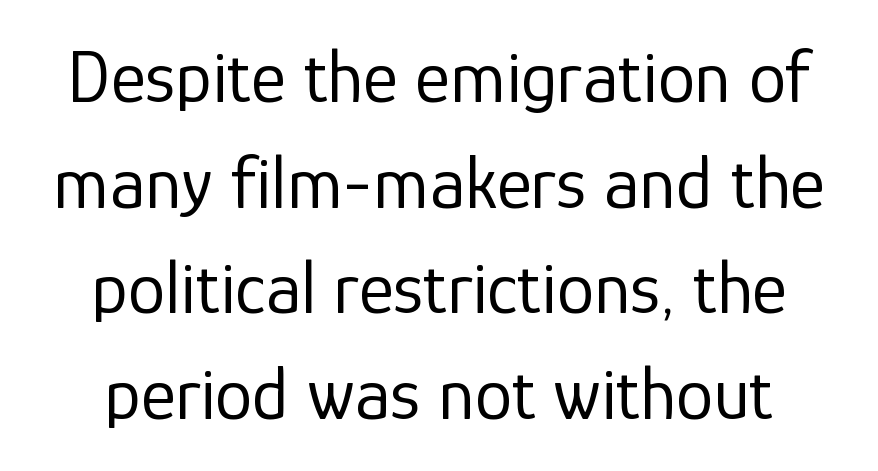
The image shows 75 px regular-weight sans-serif type, upright; set normal line spacing (1.41x), normal letter spacing, not underlined; low stroke contrast and a medium x-height.
